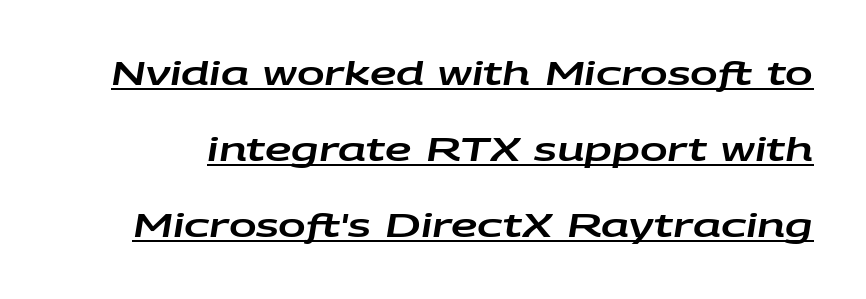
The image shows 33 px wide type, italic (leaning right); set loose line spacing (2.31x), normal letter spacing, underlined; low stroke contrast and a large x-height.
